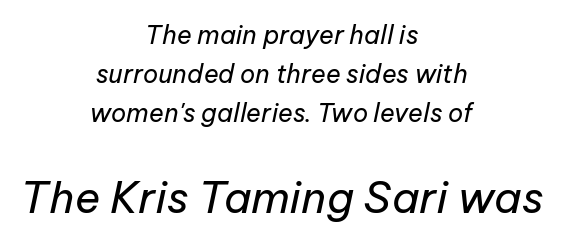
Q: Is the text bold? A: No.
Q: Is the text italic (slanted)? A: Yes, it leans right by about 12 degrees.
Q: Is the text underlined? A: No.
Q: How is the paragraph aligned? A: Centered.
Q: Is the spacing between letters normal or unusually wide? A: Normal.
Q: Is the spacing between lines tight, normal or loose? A: Normal.
Q: Which block of text is set in a larger size, the first (top) or the second (bottom)? A: The second (bottom) one.
Q: Width (condensed, normal, or wide)? A: Normal.
Q: Stroke contrast? A: Low.
Q: x-height? A: Medium.
Q: Monospaced? A: No.
